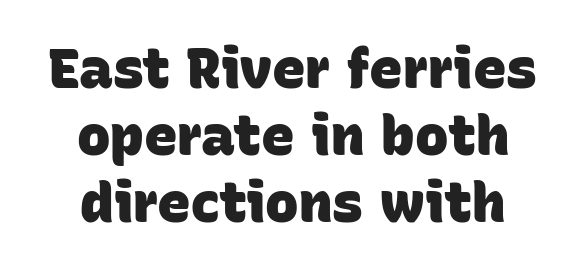
Q: Is the text bold? A: Yes.
Q: Is the typeface a serif or a sans-serif typeface? A: Sans-serif.
Q: Is the text underlined? A: No.
Q: How is the paragraph aligned? A: Centered.
Q: Is the spacing between letters normal or unusually wide? A: Normal.
Q: Width (condensed, normal, or wide)? A: Normal.
Q: Stroke contrast? A: Low.
Q: x-height? A: Large.
Q: Monospaced? A: No.
